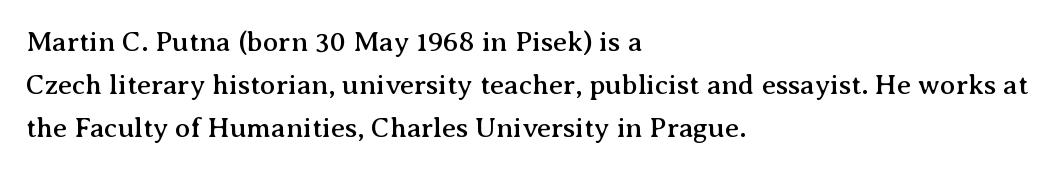
Q: Is the text italic (slanted)? A: No, it is upright.
Q: Is the typeface a serif or a sans-serif typeface? A: Serif.
Q: Is the text underlined? A: No.
Q: How is the paragraph aligned? A: Left-aligned.
Q: Is the spacing between letters normal or unusually wide? A: Normal.
Q: Is the spacing between lines tight, normal or loose? A: Normal.
Q: Width (condensed, normal, or wide)? A: Normal.
Q: Stroke contrast? A: Medium.
Q: x-height? A: Medium.
Q: Monospaced? A: No.
